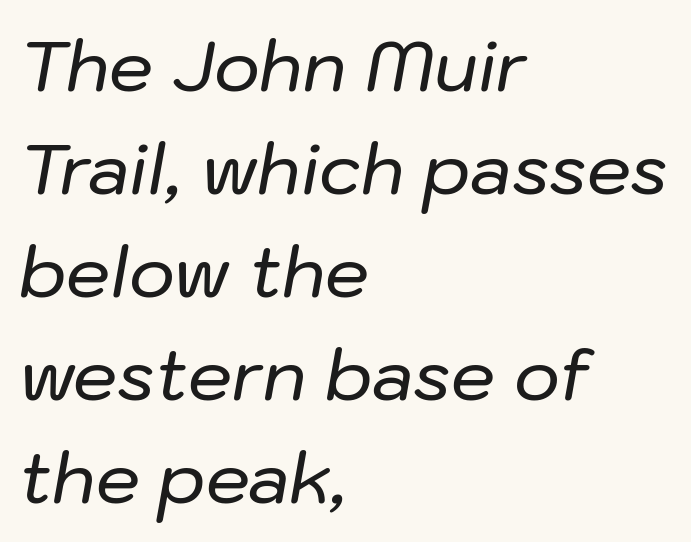
{"italic": "yes", "lean": "right", "slant_degrees": 10, "width": "normal", "stroke_contrast": "low", "x_height": "medium", "monospaced": "no", "underline": "no", "align": "left", "line_spacing": "normal", "line_spacing_ratio": 1.47, "letter_spacing": "normal", "letter_spacing_em": 0.0, "glyph_px": 70}
